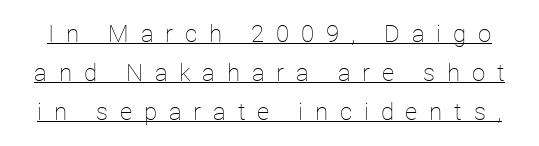
Q: Is the text bold? A: No.
Q: Is the text italic (slanted)? A: No, it is upright.
Q: Is the text underlined? A: Yes.
Q: Is the spacing between letters normal or unusually wide? A: Unusually wide.
Q: Is the spacing between lines tight, normal or loose? A: Normal.
